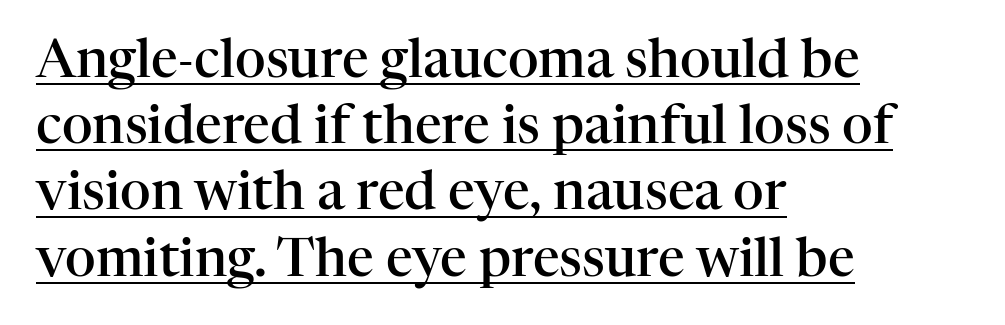
Notice how the stems are strictly vertical — no italics here. Weight check: semibold — heavier than regular, not quite bold. The face used here is proportionally spaced, like ordinary book or web type. The passage shown stacks its lines at a standard gap.
